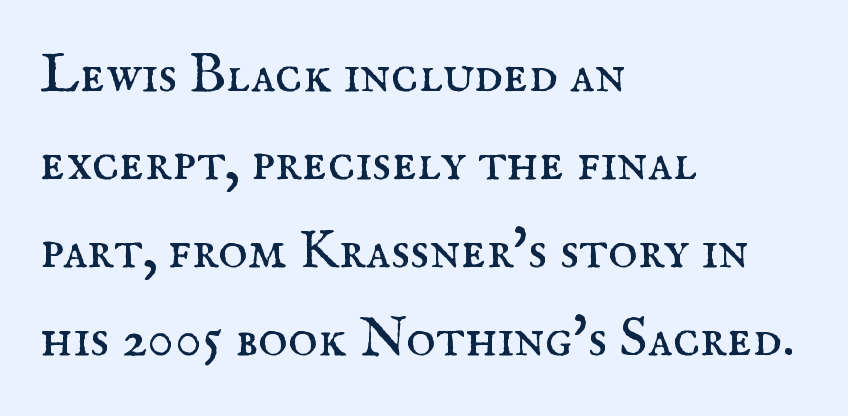
{"serif": "yes", "italic": "no", "bold": "no", "weight": "regular", "width": "normal", "stroke_contrast": "medium", "x_height": "small", "monospaced": "no", "underline": "no", "align": "left", "line_spacing": "normal", "line_spacing_ratio": 1.57, "letter_spacing": "normal", "letter_spacing_em": 0.0, "glyph_px": 56}
